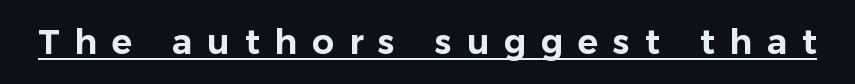
The specimen reads as upright at a glance. This rendering features underlined lettering. The letterforms stand isolated, each surrounded by extra space. Varying glyph widths throughout — classic text-font behaviour. This is sans-serif lettering, the kind often seen on screens and signage.
